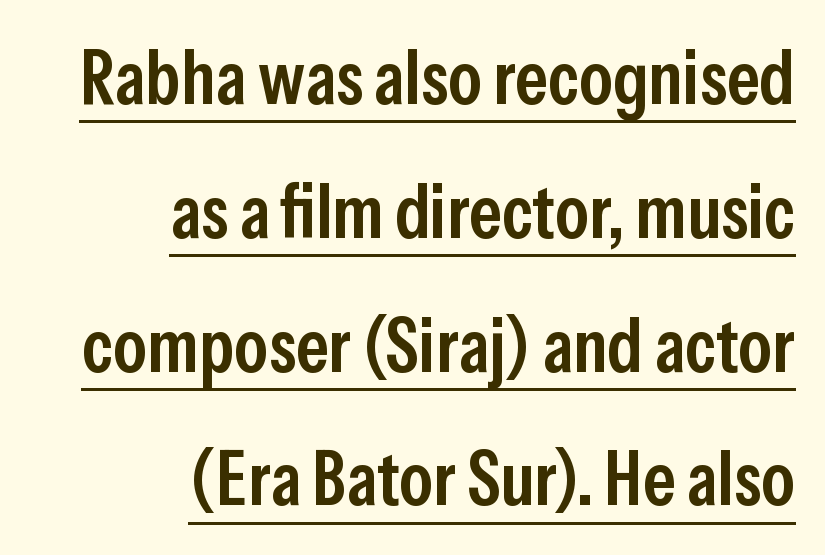
Q: Is the text bold? A: Semi-bold.
Q: Is the text italic (slanted)? A: No, it is upright.
Q: Is the typeface a serif or a sans-serif typeface? A: Sans-serif.
Q: Is the text underlined? A: Yes.
Q: How is the paragraph aligned? A: Right-aligned.
Q: Is the spacing between letters normal or unusually wide? A: Normal.
Q: Width (condensed, normal, or wide)? A: Condensed.
Q: Stroke contrast? A: Low.
Q: x-height? A: Medium.
Q: Monospaced? A: No.
